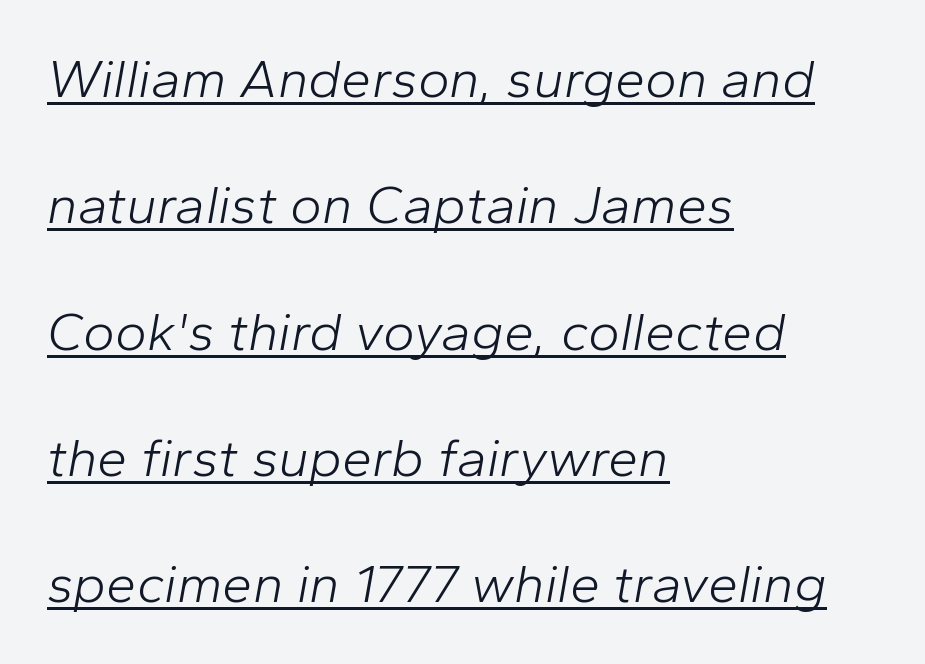
The image shows 54 px light type, italic (leaning right); set left-aligned, loose line spacing (2.34x), normal letter spacing, underlined; low stroke contrast and a medium x-height.
